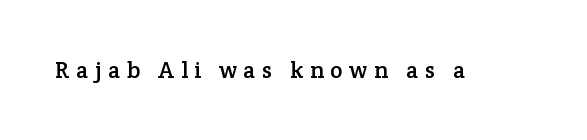
Rule under the text: the space is simply empty. The tracking reads as deliberately expanded to a designer's eye. The specimen reads as upright at a glance.
